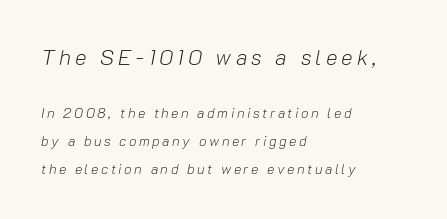
The image shows 22 px text type, italic (leaning right); set left-aligned, loose line spacing (2.0x), not underlined; the first (top) block is 1.57x larger.
